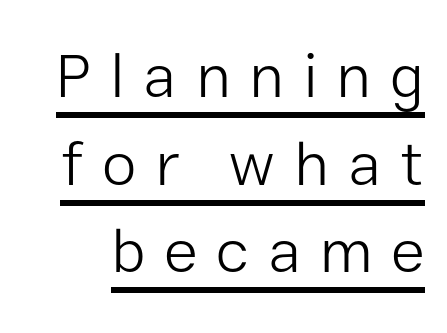
The typeface has the unassuming heft of standard copy or less. Loose tracking; the words dissolve into strings of separated letters. This rendering features underlined lettering. The space between consecutive lines is moderate. The letters advance in unequal steps, a hallmark of proportional type. If you drew a line through each stem, it would be perfectly vertical.
